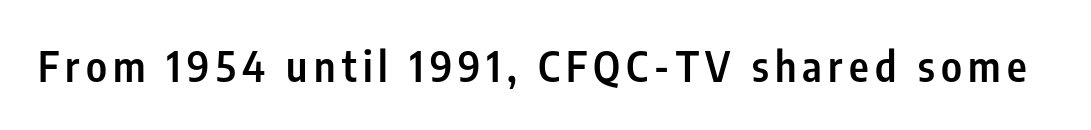
Q: Is the text bold? A: Semi-bold.
Q: Is the text italic (slanted)? A: No, it is upright.
Q: Is the typeface a serif or a sans-serif typeface? A: Sans-serif.
Q: Is the text underlined? A: No.
Q: Width (condensed, normal, or wide)? A: Condensed.
Q: Stroke contrast? A: Low.
Q: x-height? A: Medium.
Q: Monospaced? A: No.
